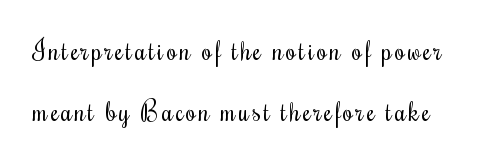
Each new line begins a long way beneath the previous one. Honestly, there is no underline to notice here at all. Letters have the restrained weight of plain body copy at most.
